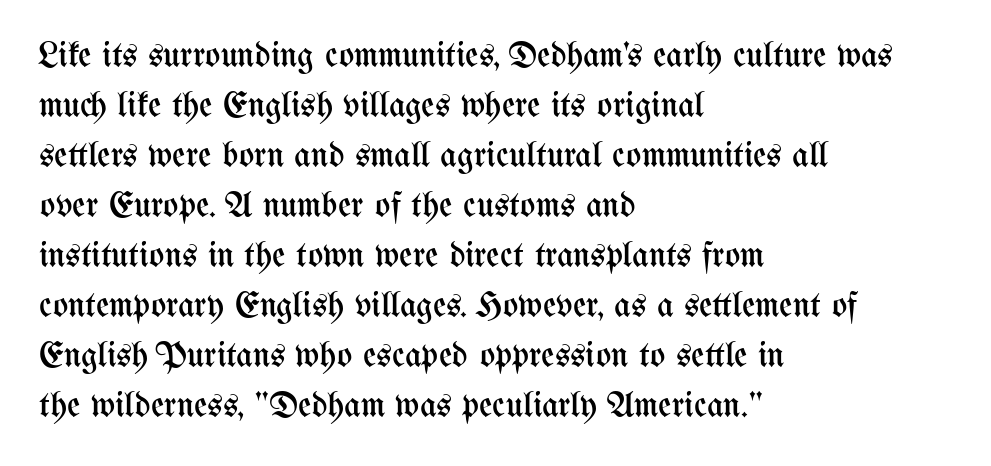
{"italic": "no", "bold": "no", "weight": "regular", "width": "condensed", "stroke_contrast": "medium", "x_height": "medium", "monospaced": "no", "underline": "no", "align": "left", "line_spacing": "normal", "line_spacing_ratio": 1.39, "letter_spacing": "normal", "letter_spacing_em": 0.0, "glyph_px": 36}
